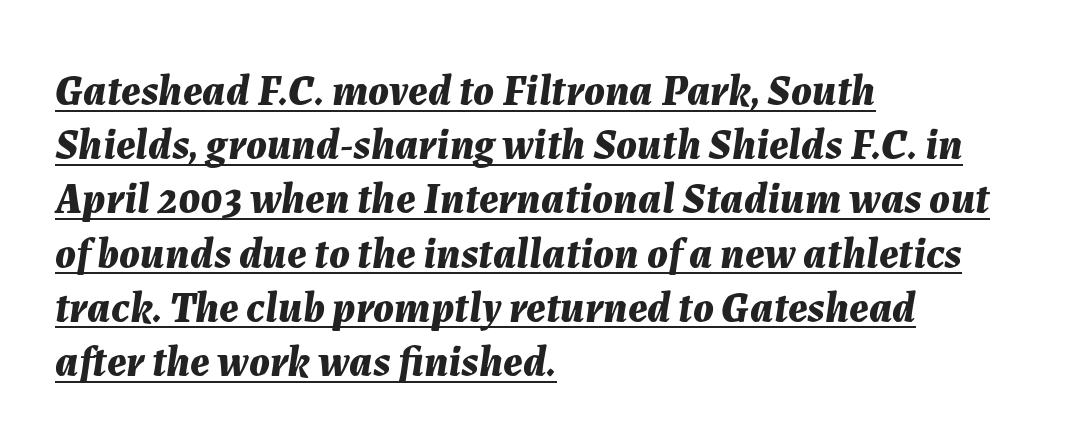
A dark, heavy texture on the line: the type is bold. Would a proofreader flag this as italicized? Yes. The tracking reads as untouched default to a designer's eye. The passage shown is typed in a proportional face where columns would drift. Line spacing here is normal. The specimen includes a rule beneath the text block's lines.
